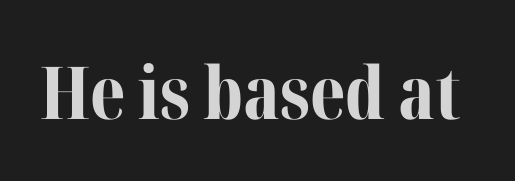
The image shows 73 px bold serif type, upright; set normal letter spacing, not underlined; medium stroke contrast and a medium x-height.
